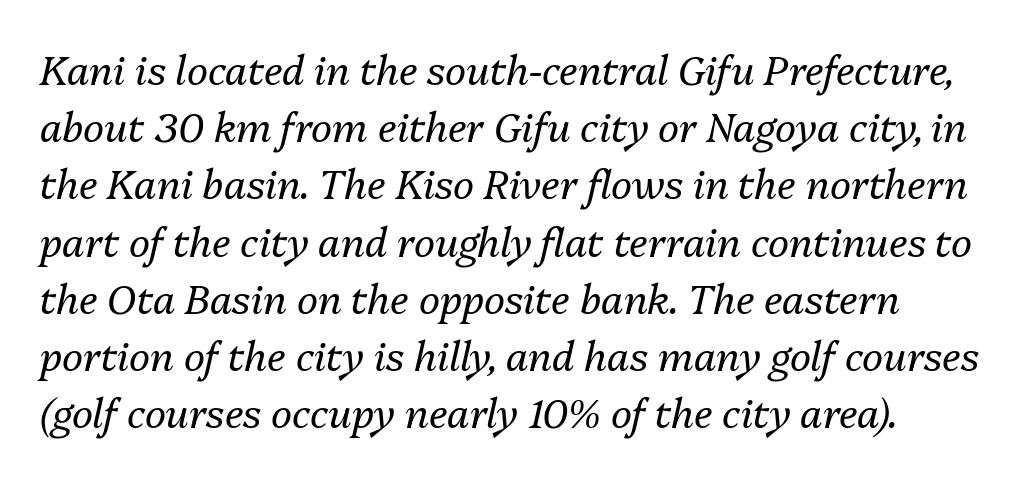
Q: Is the text bold? A: No.
Q: Is the text italic (slanted)? A: Yes, it leans right by about 13 degrees.
Q: Is the text underlined? A: No.
Q: Is the spacing between letters normal or unusually wide? A: Normal.
Q: Is the spacing between lines tight, normal or loose? A: Normal.
Q: Width (condensed, normal, or wide)? A: Normal.
Q: Stroke contrast? A: Medium.
Q: x-height? A: Medium.
Q: Monospaced? A: No.
